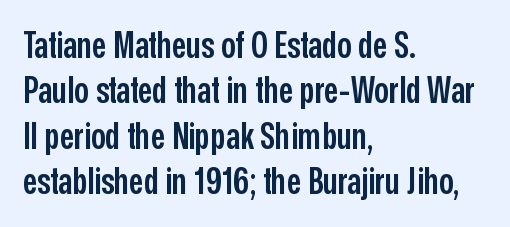
Think of a printed novel: that variable character pitch is what you see here. What stands out about the letter spacing? Nothing — it is the standard amount. The leading is moderate, giving the passage an even texture. Every letter is mildly thick-stroked: semibold rather than bold. Alignment: flush left.
